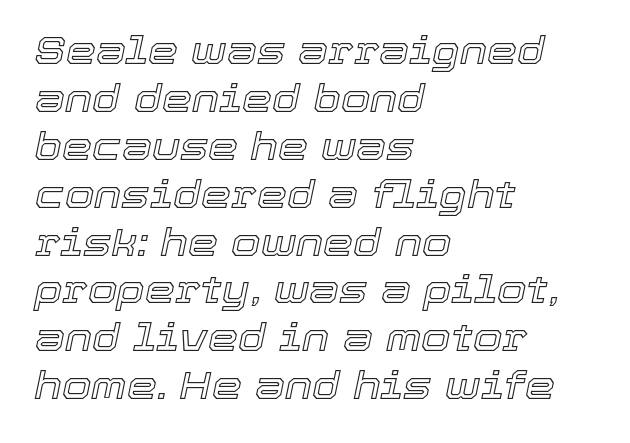
Baseline-to-baseline distance is the conventional proportion of letter height. The tracking reads as untouched default to a designer's eye. Character widths vary here, with narrow letters taking less room than wide ones. Words float on clear page, feet unadorned. Yep, that's italic — everything's leaning. These lines are set flush left with a ragged right edge.
